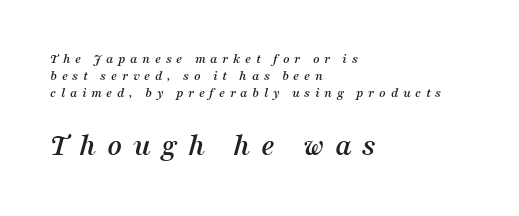
The image shows 32 px serif type, italic (leaning right); set left-aligned, line spacing 1.2x, unusually wide letter spacing (+0.33 em), not underlined; the second (bottom) block is 2.29x larger; medium stroke contrast and a medium x-height.
